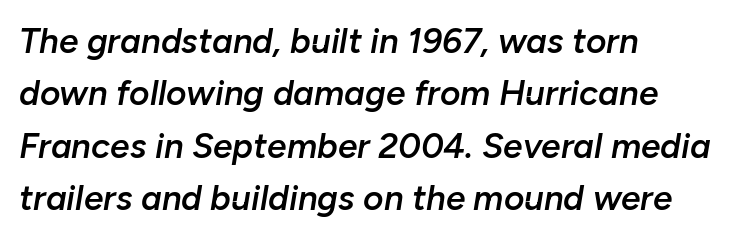
Q: Is the text bold? A: Semi-bold.
Q: Is the text italic (slanted)? A: Yes, it leans right by about 10 degrees.
Q: Is the text underlined? A: No.
Q: How is the paragraph aligned? A: Left-aligned.
Q: Is the spacing between letters normal or unusually wide? A: Normal.
Q: Is the spacing between lines tight, normal or loose? A: Normal.
Q: Width (condensed, normal, or wide)? A: Normal.
Q: Stroke contrast? A: Low.
Q: x-height? A: Medium.
Q: Monospaced? A: No.
